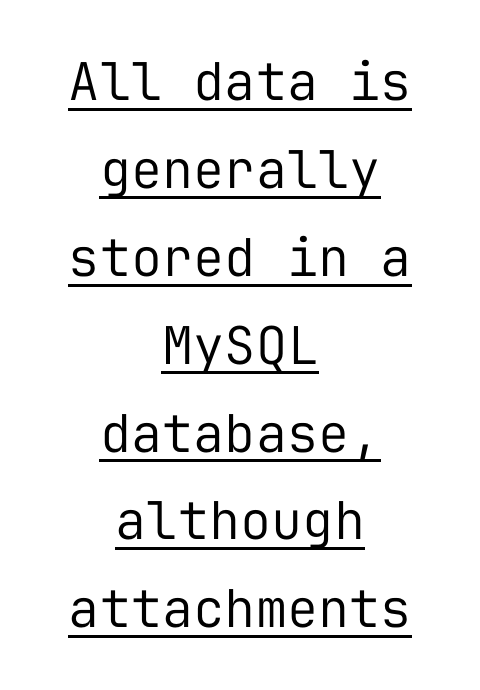
A sans-serif font was chosen for this passage. The lettering stays uniformly vertical, giving the passage a roman look. The sample's only ornament is a line tracing under the words. These lines sit exactly where default settings would place them. The passage shown is not bold in any degree. Does the copy run flush right? No — it is centered line by line.
